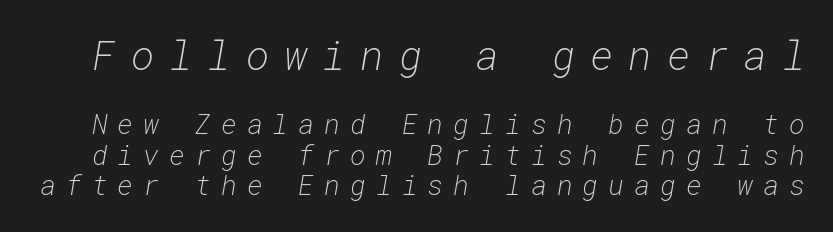
The face used here is monospaced, like something from a code editor. Honestly, there is no underline to notice here at all. The type is letterspaced generously, with wide tracking. Successive baselines arrive quickly, one right under another. The designer gave the opening block more size than the closing block.
